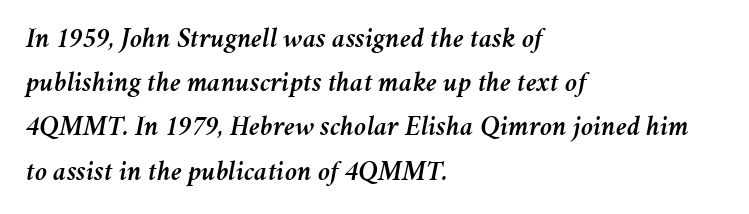
{"italic": "yes", "lean": "right", "slant_degrees": 11, "width": "normal", "stroke_contrast": "medium", "x_height": "medium", "monospaced": "no", "underline": "no", "align": "left", "line_spacing": "normal", "line_spacing_ratio": 1.58, "letter_spacing": "normal", "letter_spacing_em": 0.0, "glyph_px": 28}
